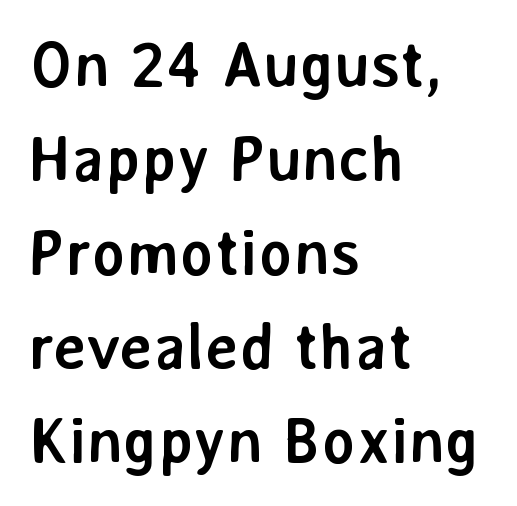
The image shows 64 px semibold sans-serif type, upright; set left-aligned, normal line spacing (1.47x), normal letter spacing, not underlined; low stroke contrast and a medium x-height.
